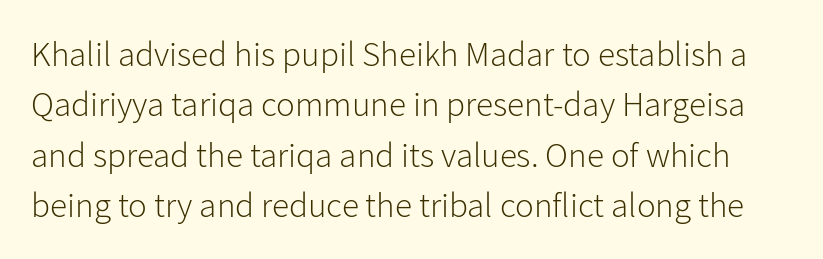
{"serif": "no", "italic": "no", "bold": "no", "weight": "light", "width": "normal", "stroke_contrast": "low", "x_height": "medium", "monospaced": "no", "underline": "no", "line_spacing": "normal", "line_spacing_ratio": 1.44, "letter_spacing": "normal", "letter_spacing_em": 0.0, "glyph_px": 35}
